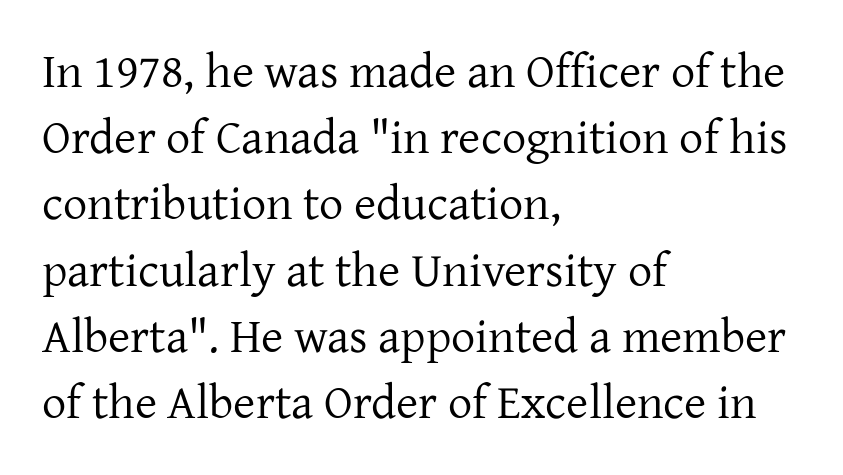
The image shows 48 px regular-weight serif type, upright; set left-aligned, normal line spacing (1.38x), normal letter spacing, not underlined; low stroke contrast and a medium x-height.
